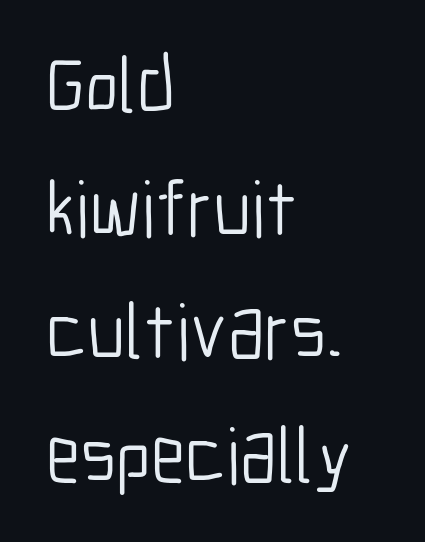
The image shows 79 px light, condensed sans-serif type, upright; set left-aligned, normal line spacing (1.56x), normal letter spacing, not underlined; low stroke contrast and a medium x-height.
